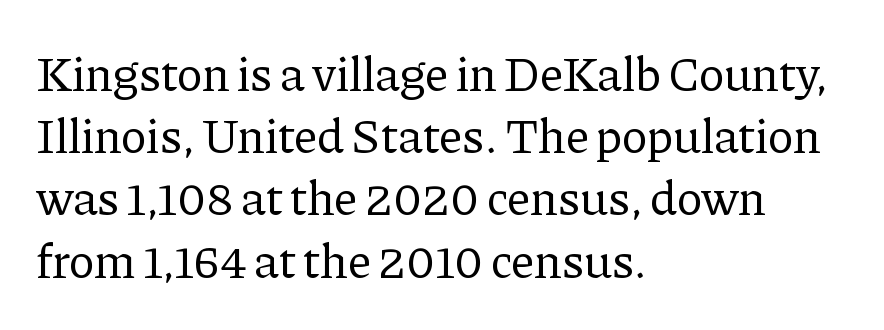
Q: Is the text bold? A: No.
Q: Is the text italic (slanted)? A: No, it is upright.
Q: Is the typeface a serif or a sans-serif typeface? A: Serif.
Q: Is the text underlined? A: No.
Q: How is the paragraph aligned? A: Left-aligned.
Q: Is the spacing between letters normal or unusually wide? A: Normal.
Q: Is the spacing between lines tight, normal or loose? A: Normal.
Q: Width (condensed, normal, or wide)? A: Normal.
Q: Stroke contrast? A: Low.
Q: x-height? A: Medium.
Q: Monospaced? A: No.
